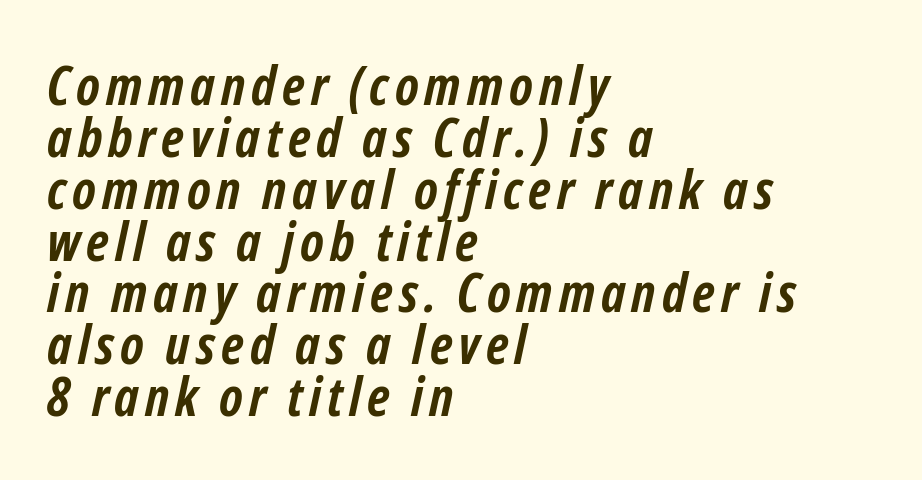
A bare baseline throughout the passage. Here the designer chose a conventional face with non-uniform glyph widths. Interline gaps are noticeably narrow in this sample. This is oblique type, the kind used for emphasis or titles.
